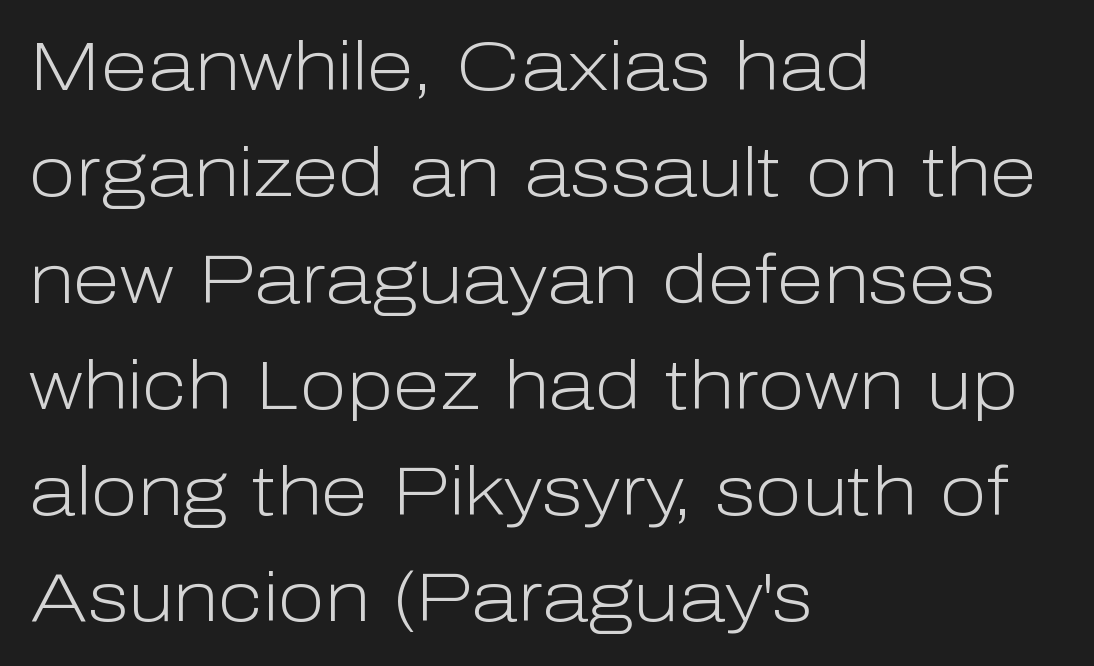
The image shows 69 px light sans-serif type, upright; set left-aligned, normal line spacing (1.54x), normal letter spacing, not underlined; low stroke contrast and a medium x-height.
